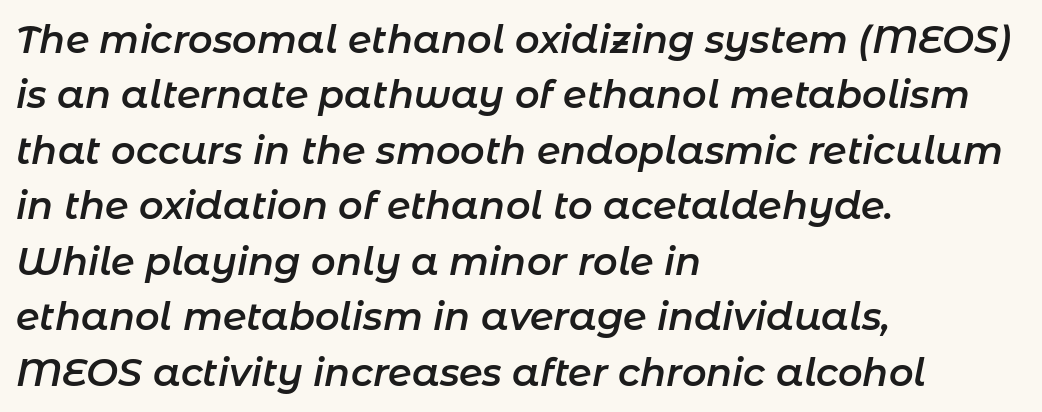
The whole block is typeset with a tilt. Every row of glyphs begins at an identical x-position on the left. The string is rendered with underlining switched off. Characters follow at the spacing the type designer built in.
